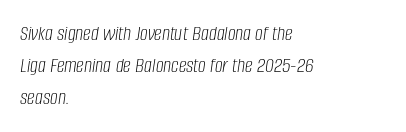
Q: Is the text bold? A: No.
Q: Is the text italic (slanted)? A: Yes, it leans right by about 8 degrees.
Q: Is the text underlined? A: No.
Q: How is the paragraph aligned? A: Left-aligned.
Q: Is the spacing between letters normal or unusually wide? A: Normal.
Q: Is the spacing between lines tight, normal or loose? A: Normal.
